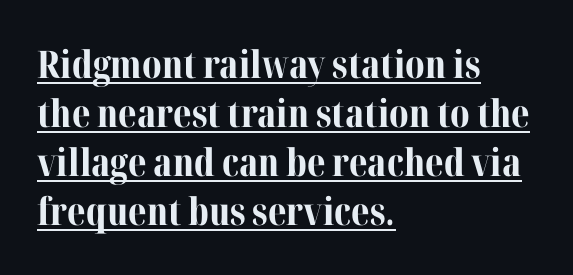
Q: Is the text bold? A: Yes.
Q: Is the text italic (slanted)? A: No, it is upright.
Q: Is the typeface a serif or a sans-serif typeface? A: Serif.
Q: Is the text underlined? A: Yes.
Q: How is the paragraph aligned? A: Left-aligned.
Q: Is the spacing between letters normal or unusually wide? A: Normal.
Q: Is the spacing between lines tight, normal or loose? A: Normal.
Q: Width (condensed, normal, or wide)? A: Normal.
Q: Stroke contrast? A: Medium.
Q: x-height? A: Medium.
Q: Monospaced? A: No.
